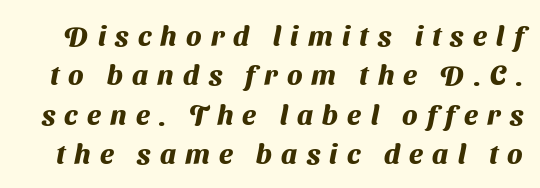
{"serif": "no", "bold": "yes", "weight": "heavy", "width": "normal", "stroke_contrast": "medium", "x_height": "medium", "monospaced": "no", "underline": "no", "line_spacing": "normal", "line_spacing_ratio": 1.41, "letter_spacing": "wide", "letter_spacing_em": 0.33, "glyph_px": 28}
